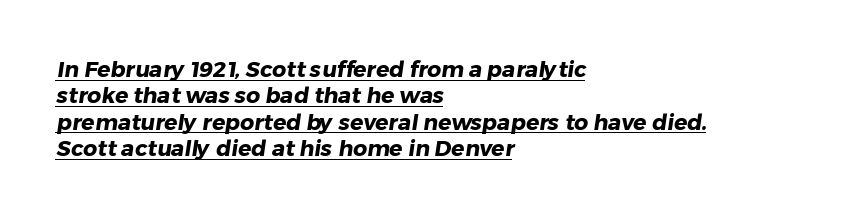
Words appear dense and cohesive because spacing is normal. Emphasis is given by a line drawn under the lettering. The typesetter chose a ragged-right arrangement here. The rendering uses a bold face; every stroke is thick and dark.
